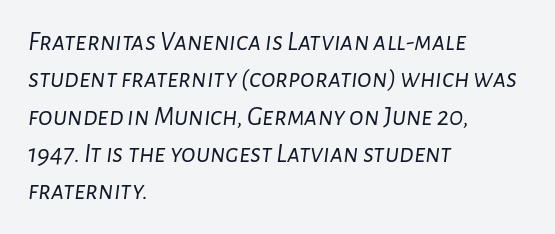
The image shows 27 px text type, italic (leaning right); set left-aligned, normal line spacing (1.38x), normal letter spacing, not underlined.
